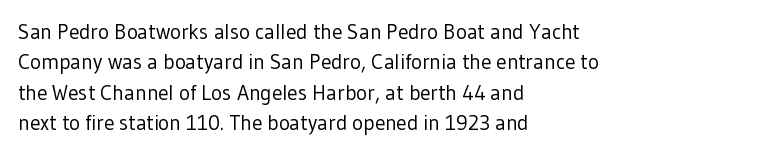
Q: Is the text bold? A: No.
Q: Is the text italic (slanted)? A: No, it is upright.
Q: Is the text underlined? A: No.
Q: How is the paragraph aligned? A: Left-aligned.
Q: Is the spacing between letters normal or unusually wide? A: Normal.
Q: Is the spacing between lines tight, normal or loose? A: Normal.
